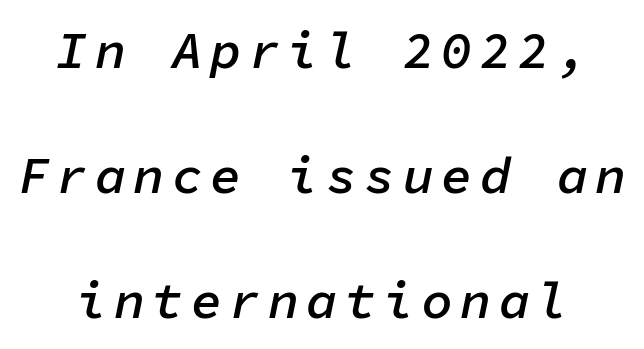
The image shows 52 px semibold type, italic (leaning right), monospaced; set loose line spacing (2.4x), not underlined; low stroke contrast and a medium x-height.
